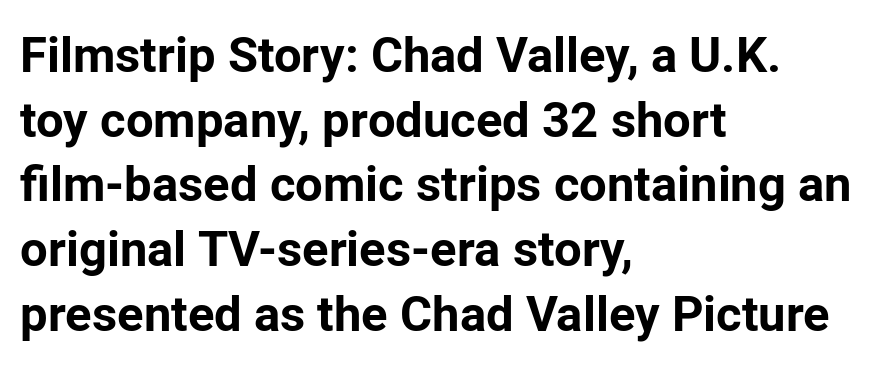
Q: Is the text bold? A: Yes.
Q: Is the text italic (slanted)? A: No, it is upright.
Q: Is the typeface a serif or a sans-serif typeface? A: Sans-serif.
Q: Is the text underlined? A: No.
Q: How is the paragraph aligned? A: Left-aligned.
Q: Is the spacing between letters normal or unusually wide? A: Normal.
Q: Is the spacing between lines tight, normal or loose? A: Normal.
Q: Width (condensed, normal, or wide)? A: Normal.
Q: Stroke contrast? A: Low.
Q: x-height? A: Medium.
Q: Monospaced? A: No.
